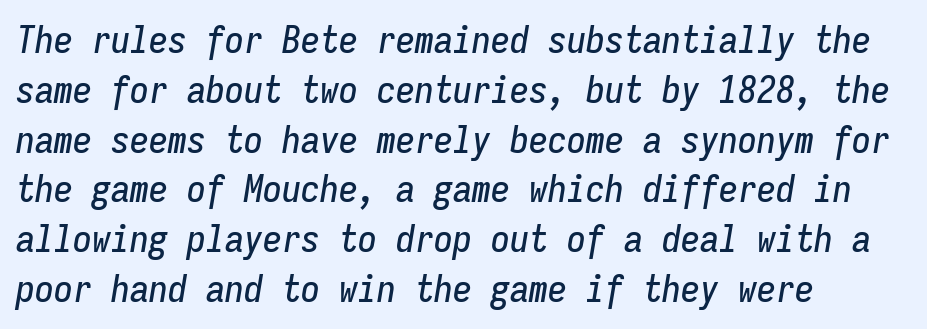
Tracking value appears to be zero — textbook default spacing. Baseline-to-baseline distance is the conventional proportion of letter height. Tall strokes in this sample are angled rather than plumb. The letters march in equal steps, a hallmark of fixed-pitch type.
